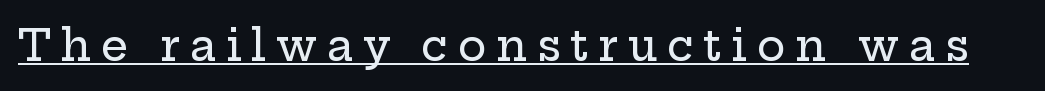
{"serif": "yes", "italic": "no", "width": "wide", "stroke_contrast": "low", "x_height": "medium", "monospaced": "no", "underline": "yes", "letter_spacing": "wide", "letter_spacing_em": 0.22, "glyph_px": 43}
